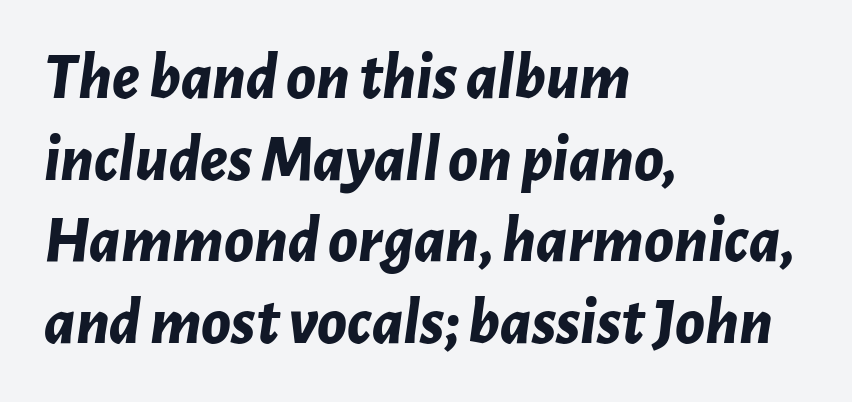
Unmarked baselines from the first word to the last. Notice how the passage keeps a crisp vertical edge on the left only. Varying glyph widths throughout — classic text-font behaviour. Students, note that the glyphs here touch the page at normal intervals. In terms of posture, this sample is oblique. Typographic density is high because the face is bold.
